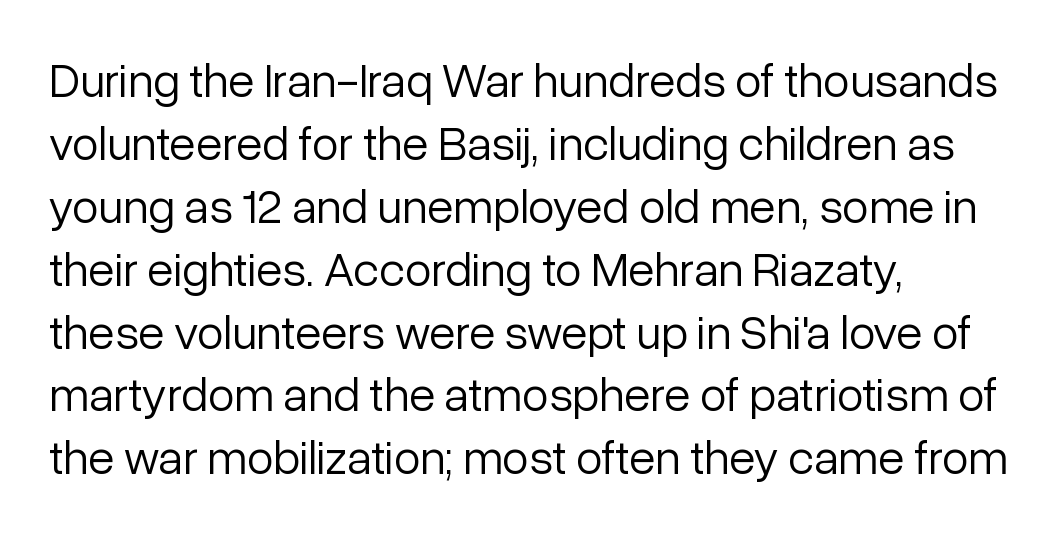
Q: Is the text bold? A: No.
Q: Is the text italic (slanted)? A: No, it is upright.
Q: Is the typeface a serif or a sans-serif typeface? A: Sans-serif.
Q: Is the text underlined? A: No.
Q: How is the paragraph aligned? A: Left-aligned.
Q: Is the spacing between letters normal or unusually wide? A: Normal.
Q: Is the spacing between lines tight, normal or loose? A: Normal.
Q: Width (condensed, normal, or wide)? A: Normal.
Q: Stroke contrast? A: Low.
Q: x-height? A: Medium.
Q: Monospaced? A: No.
